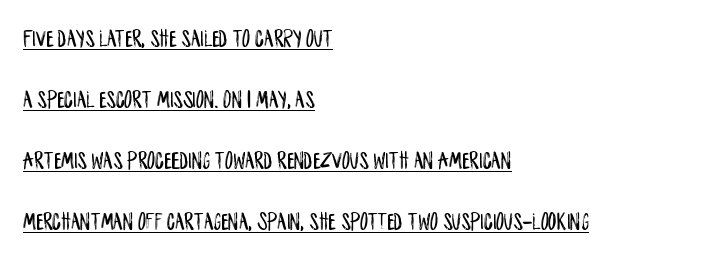
The image shows 25 px text type, upright; set left-aligned, loose line spacing (2.44x), normal letter spacing, underlined.
